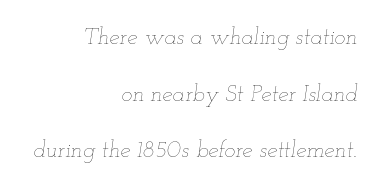
Check under the words: just untouched page. Nothing heavy about these letters — not bold at all. This sample uses an oblique cut, with every glyph tilted off the vertical. Short and long lines alike share a common ending point at right. The line-height multiplier appears high, well above default. Tracking here is standard; glyphs follow each other at the usual distance.
